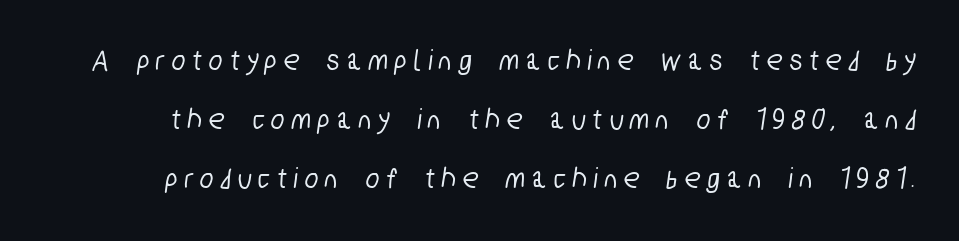
{"serif": "no", "width": "condensed", "stroke_contrast": "low", "x_height": "medium", "monospaced": "no", "underline": "no", "line_spacing": "loose", "line_spacing_ratio": 1.91, "letter_spacing": "wide", "letter_spacing_em": 0.25, "glyph_px": 31}
